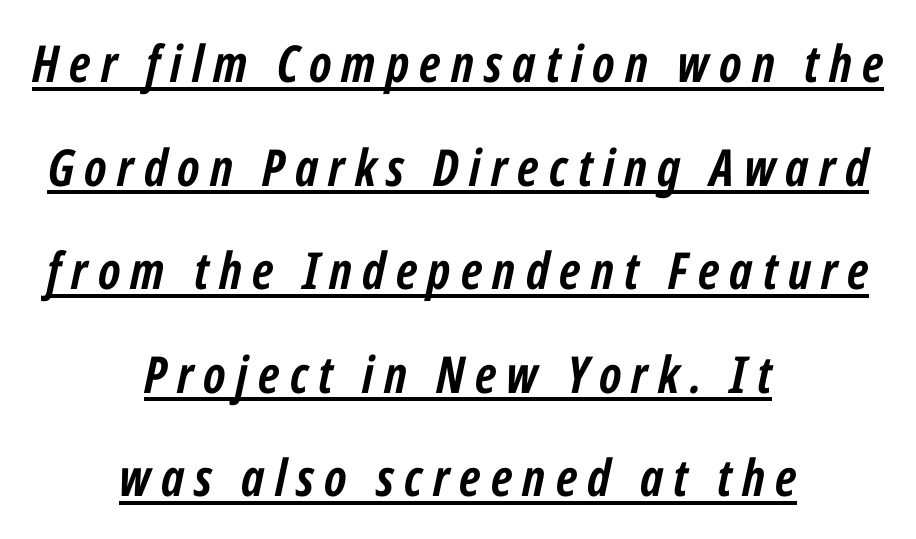
{"italic": "yes", "lean": "right", "slant_degrees": 12, "bold": "yes", "weight": "semibold", "width": "condensed", "stroke_contrast": "low", "x_height": "medium", "monospaced": "no", "underline": "yes", "align": "center", "line_spacing": "loose", "line_spacing_ratio": 2.03, "letter_spacing": "wide", "letter_spacing_em": 0.2, "glyph_px": 51}
